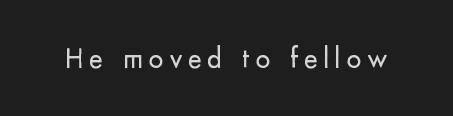
The axis of the letterforms is exactly vertical. Descenders are the only things crossing below the line. Do the characters align in a grid? No, the font is proportional. Check where the strokes stop: nothing finishes them off — pure sans. Is this a heavy cut? Hardly; it is regular or lighter.
